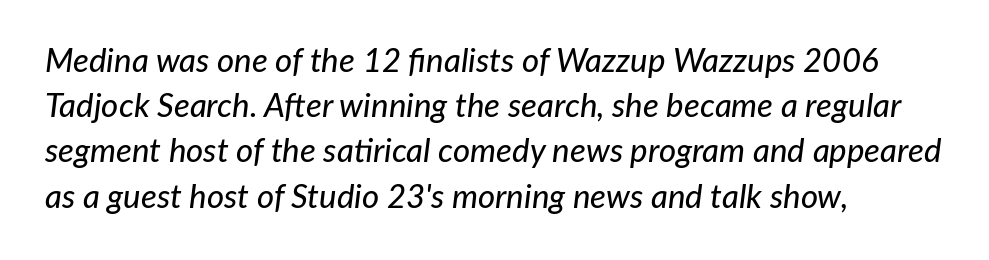
{"italic": "yes", "lean": "right", "slant_degrees": 7, "width": "normal", "stroke_contrast": "low", "x_height": "medium", "monospaced": "no", "underline": "no", "align": "left", "line_spacing": "normal", "line_spacing_ratio": 1.37, "letter_spacing": "normal", "letter_spacing_em": 0.0, "glyph_px": 33}
